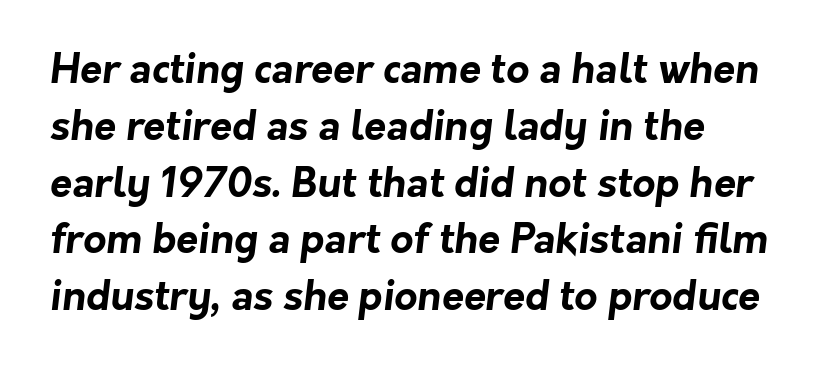
The image shows 40 px bold sans-serif type; set normal line spacing (1.42x), normal letter spacing, not underlined; low stroke contrast and a medium x-height.
